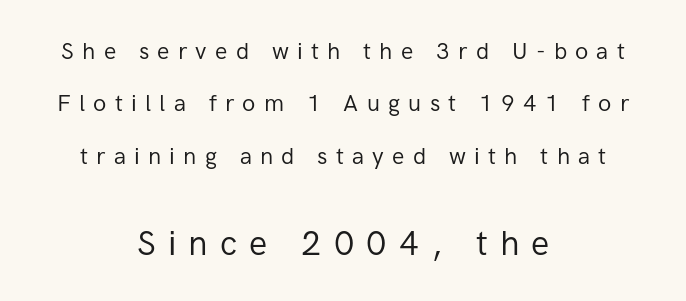
{"serif": "no", "italic": "no", "bold": "no", "weight": "regular", "width": "normal", "stroke_contrast": "low", "x_height": "medium", "monospaced": "no", "underline": "no", "align": "center", "line_spacing": "loose", "line_spacing_ratio": 2.28, "letter_spacing": "wide", "letter_spacing_em": 0.36, "larger_block": "second", "size_ratio": 1.48, "glyph_px": 34}
